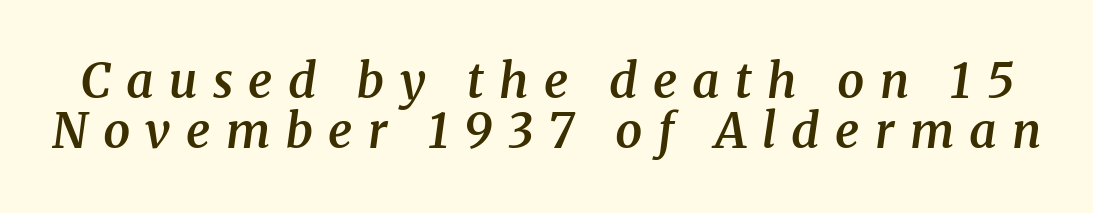
The image shows 48 px semibold serif type, italic (leaning right); set tight line spacing (1.05x), unusually wide letter spacing (+0.32 em), not underlined; medium stroke contrast and a medium x-height.
